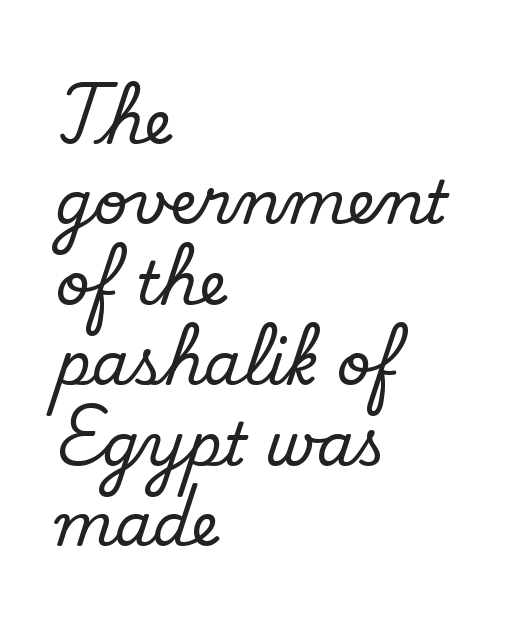
Q: Is the text bold? A: No.
Q: Is the typeface a serif or a sans-serif typeface? A: Sans-serif.
Q: Is the text underlined? A: No.
Q: How is the paragraph aligned? A: Left-aligned.
Q: Is the spacing between letters normal or unusually wide? A: Normal.
Q: Is the spacing between lines tight, normal or loose? A: Normal.
Q: Width (condensed, normal, or wide)? A: Normal.
Q: Stroke contrast? A: Low.
Q: x-height? A: Small.
Q: Monospaced? A: No.
